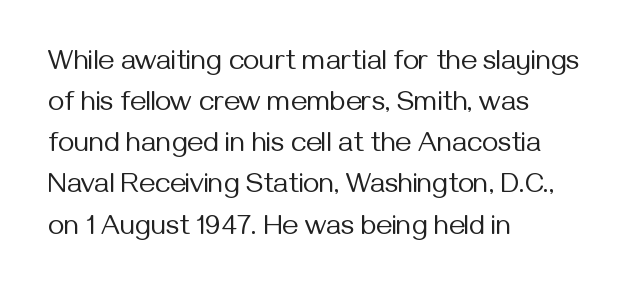
Are there feet on the stems? There aren't — it's a sans. What stands out about the letter spacing? Nothing — it is the standard amount. Summary of weight: not heavy and not bold. Whoever set this chose a conventional vertical rhythm. The letters advance in unequal steps, a hallmark of proportional type.
